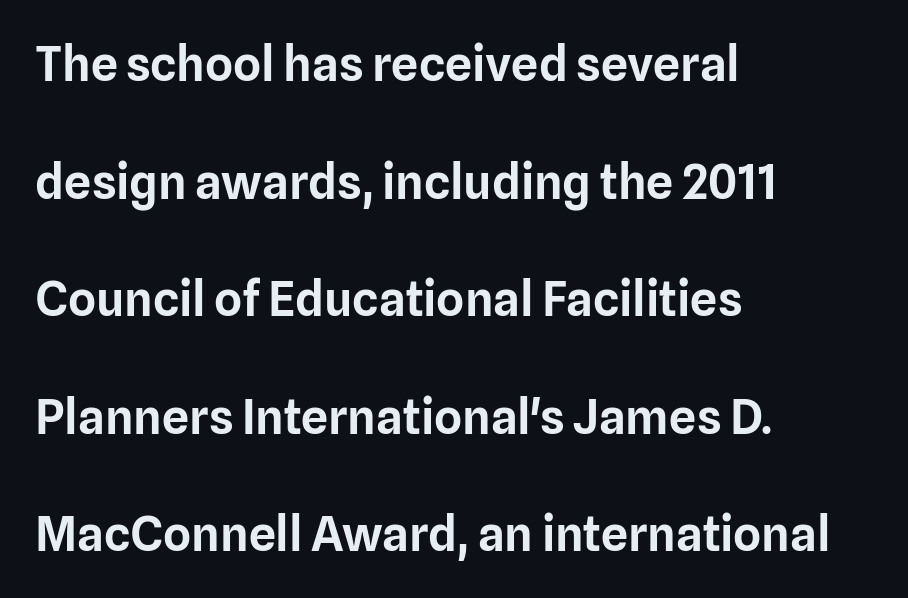
Q: Is the text italic (slanted)? A: No, it is upright.
Q: Is the typeface a serif or a sans-serif typeface? A: Sans-serif.
Q: Is the text underlined? A: No.
Q: How is the paragraph aligned? A: Left-aligned.
Q: Is the spacing between letters normal or unusually wide? A: Normal.
Q: Is the spacing between lines tight, normal or loose? A: Loose.
Q: Width (condensed, normal, or wide)? A: Normal.
Q: Stroke contrast? A: Low.
Q: x-height? A: Medium.
Q: Monospaced? A: No.
